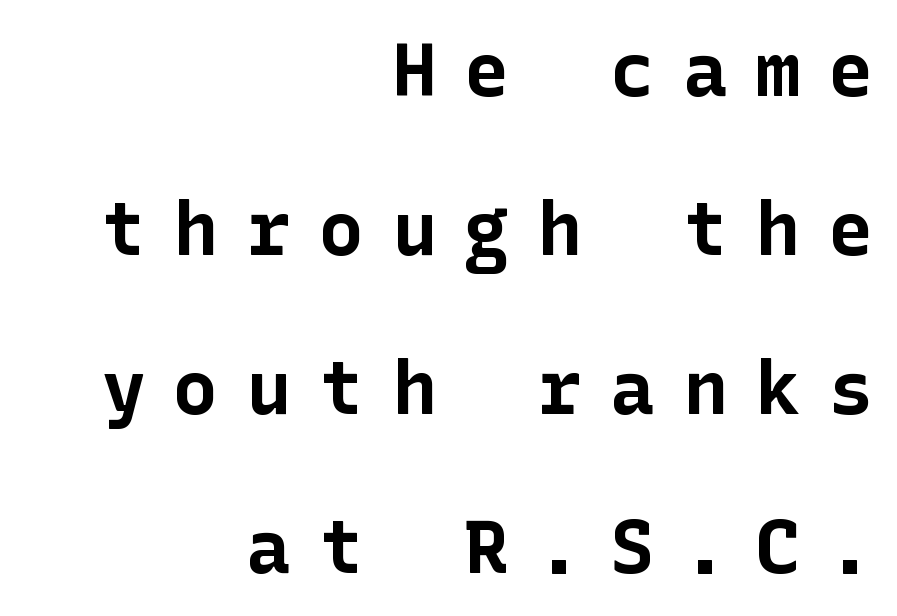
The image shows 75 px bold sans-serif type, upright; set right-aligned, loose line spacing (2.12x), unusually wide letter spacing (+0.37 em), not underlined; low stroke contrast and a medium x-height.
